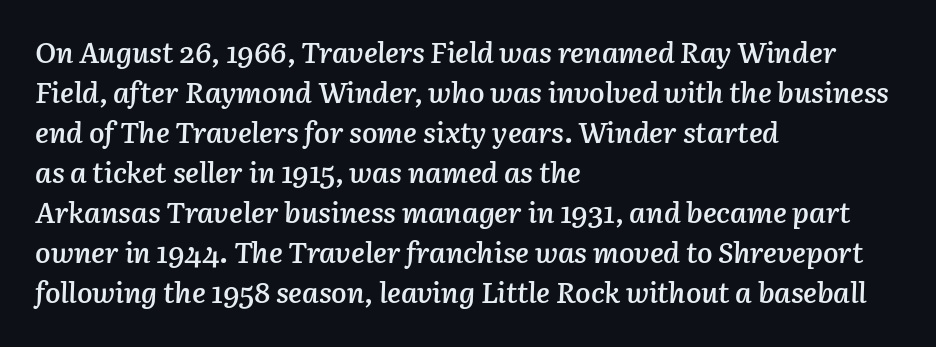
{"italic": "yes", "lean": "right", "slant_degrees": 3, "bold": "semi", "weight": "semibold", "width": "normal", "stroke_contrast": "low", "x_height": "medium", "monospaced": "no", "underline": "no", "align": "left", "line_spacing": "normal", "line_spacing_ratio": 1.38, "letter_spacing": "normal", "letter_spacing_em": 0.0, "glyph_px": 29}
